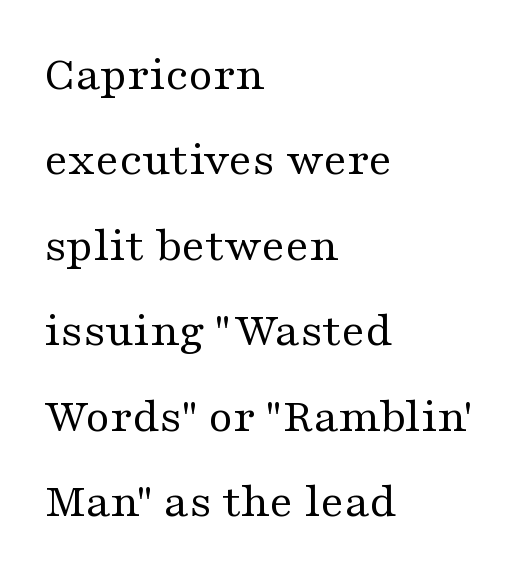
Q: Is the text bold? A: No.
Q: Is the text italic (slanted)? A: No, it is upright.
Q: Is the typeface a serif or a sans-serif typeface? A: Serif.
Q: Is the text underlined? A: No.
Q: How is the paragraph aligned? A: Left-aligned.
Q: Is the spacing between letters normal or unusually wide? A: Normal.
Q: Width (condensed, normal, or wide)? A: Wide.
Q: Stroke contrast? A: Medium.
Q: x-height? A: Medium.
Q: Monospaced? A: No.
